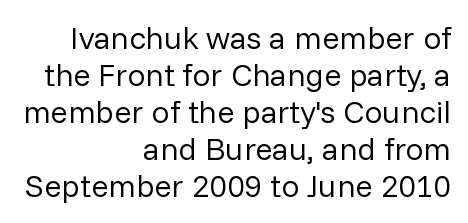
The image shows 32 px regular-weight sans-serif type, upright; set right-aligned, line spacing 1.16x, normal letter spacing, not underlined; low stroke contrast and a medium x-height.
